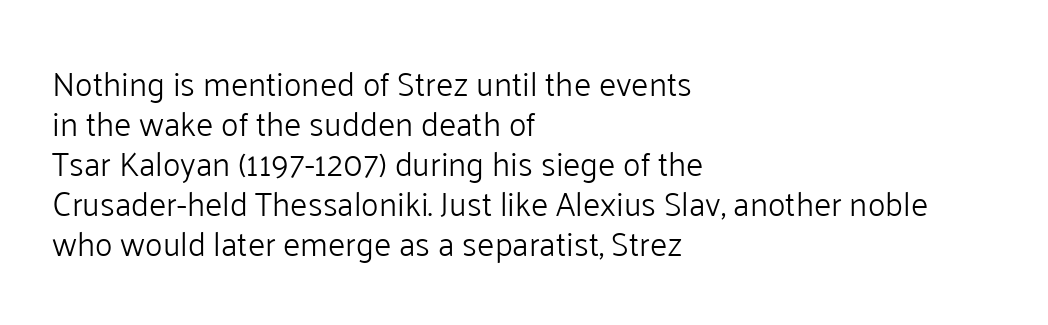
Q: Is the text bold? A: No.
Q: Is the text italic (slanted)? A: No, it is upright.
Q: Is the typeface a serif or a sans-serif typeface? A: Sans-serif.
Q: Is the text underlined? A: No.
Q: How is the paragraph aligned? A: Left-aligned.
Q: Is the spacing between letters normal or unusually wide? A: Normal.
Q: Width (condensed, normal, or wide)? A: Normal.
Q: Stroke contrast? A: Low.
Q: x-height? A: Medium.
Q: Monospaced? A: No.
